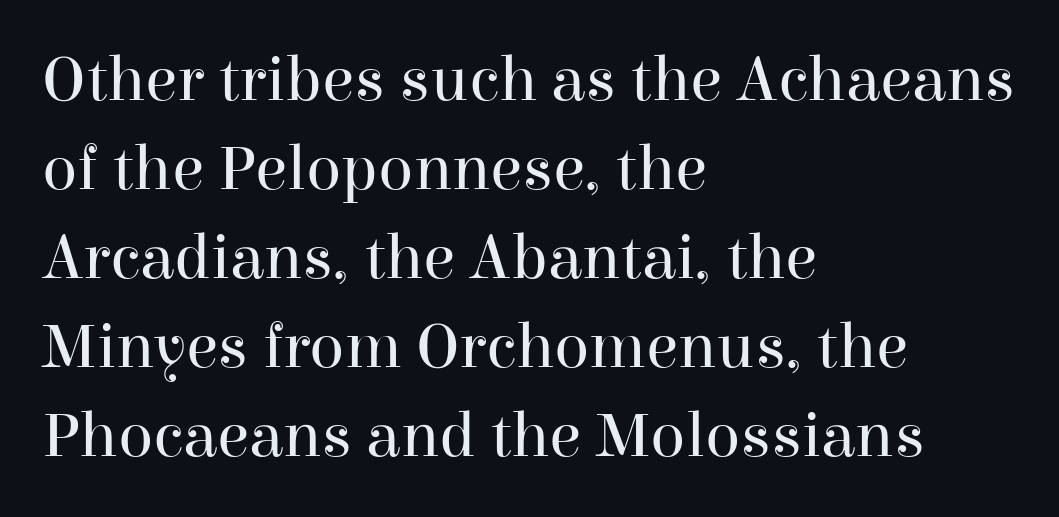
{"serif": "yes", "italic": "no", "bold": "no", "weight": "regular", "width": "normal", "stroke_contrast": "high", "x_height": "medium", "monospaced": "no", "underline": "no", "align": "left", "line_spacing": "normal", "line_spacing_ratio": 1.37, "letter_spacing": "normal", "letter_spacing_em": 0.0, "glyph_px": 65}
